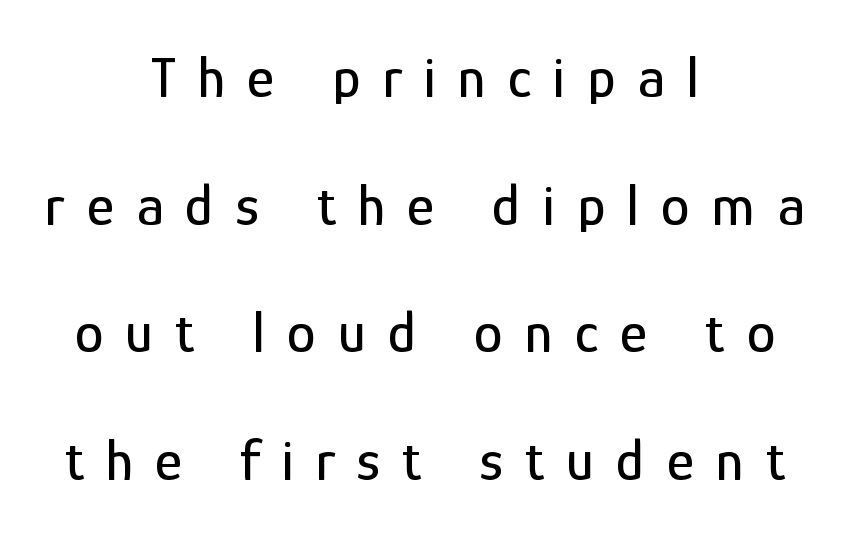
Q: Is the text italic (slanted)? A: No, it is upright.
Q: Is the typeface a serif or a sans-serif typeface? A: Sans-serif.
Q: Is the text underlined? A: No.
Q: How is the paragraph aligned? A: Centered.
Q: Is the spacing between letters normal or unusually wide? A: Unusually wide.
Q: Is the spacing between lines tight, normal or loose? A: Loose.
Q: Width (condensed, normal, or wide)? A: Condensed.
Q: Stroke contrast? A: Low.
Q: x-height? A: Medium.
Q: Monospaced? A: No.
